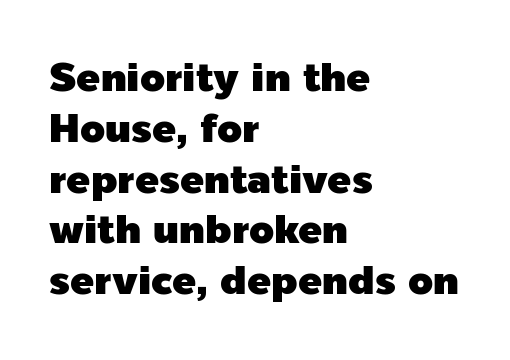
Q: Is the text italic (slanted)? A: No, it is upright.
Q: Is the typeface a serif or a sans-serif typeface? A: Sans-serif.
Q: Is the text underlined? A: No.
Q: How is the paragraph aligned? A: Left-aligned.
Q: Is the spacing between letters normal or unusually wide? A: Normal.
Q: Is the spacing between lines tight, normal or loose? A: Normal.
Q: Width (condensed, normal, or wide)? A: Normal.
Q: x-height? A: Medium.
Q: Monospaced? A: No.
